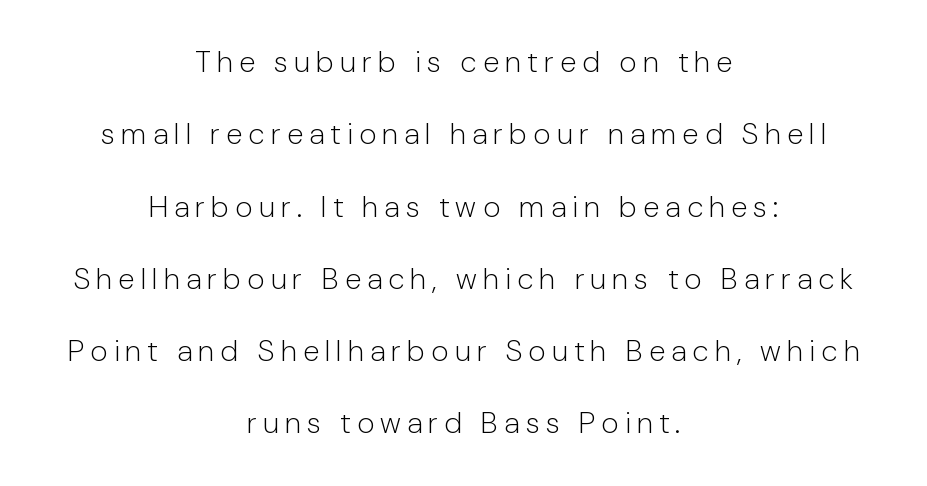
{"serif": "no", "italic": "no", "bold": "no", "weight": "light", "width": "normal", "stroke_contrast": "low", "x_height": "medium", "monospaced": "no", "underline": "no", "align": "center", "line_spacing": "loose", "line_spacing_ratio": 2.41, "letter_spacing": "wide", "letter_spacing_em": 0.21, "glyph_px": 30}
